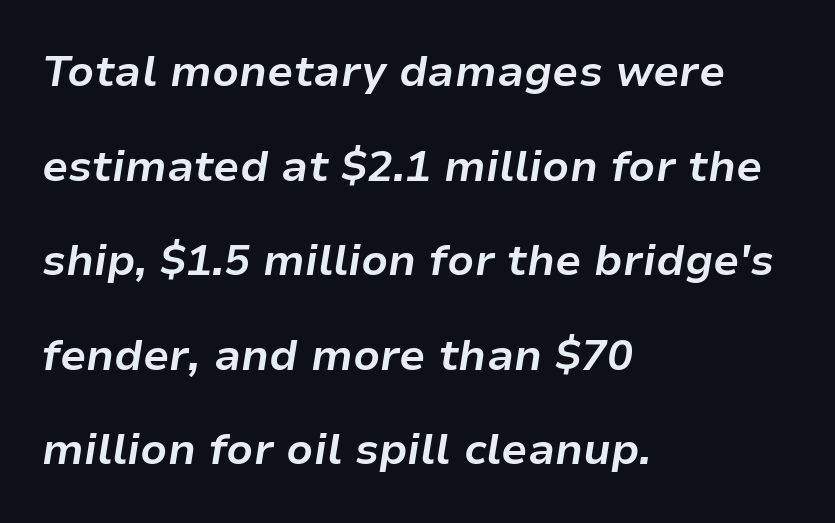
Typeset ragged right — the left edge is the straight one. Words float on clear page, feet unadorned. The rendering keeps characters at their native spacing. Think of a printed novel: that variable character pitch is what you see here. This sample uses an oblique cut, with every glyph tilted off the vertical.
